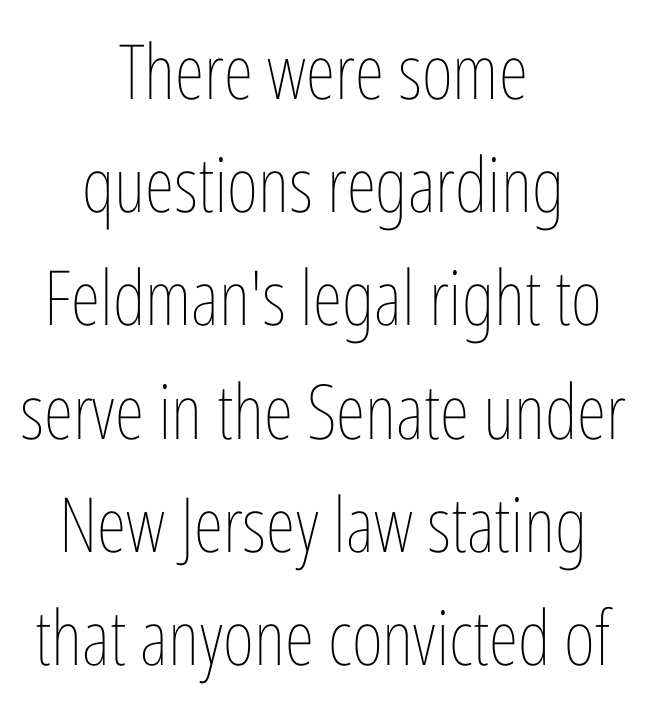
{"italic": "no", "bold": "no", "weight": "thin", "width": "condensed", "stroke_contrast": "low", "x_height": "medium", "monospaced": "no", "underline": "no", "align": "center", "line_spacing": "normal", "line_spacing_ratio": 1.49, "letter_spacing": "normal", "letter_spacing_em": 0.0, "glyph_px": 76}
